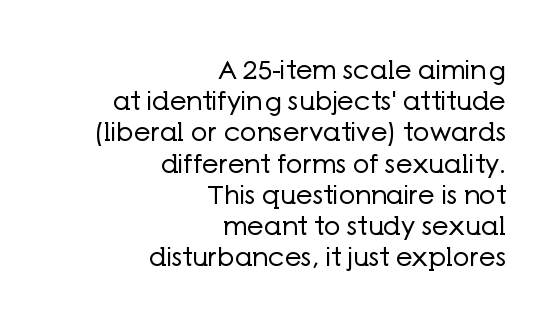
The image shows 26 px text type, upright; set right-aligned, line spacing 1.2x, normal letter spacing, not underlined.
